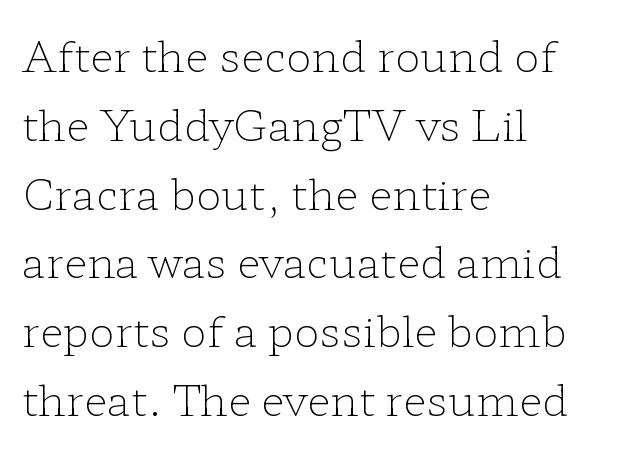
The image shows 43 px light, wide serif type, upright; set left-aligned, normal line spacing (1.6x), normal letter spacing, not underlined; low stroke contrast and a medium x-height.
